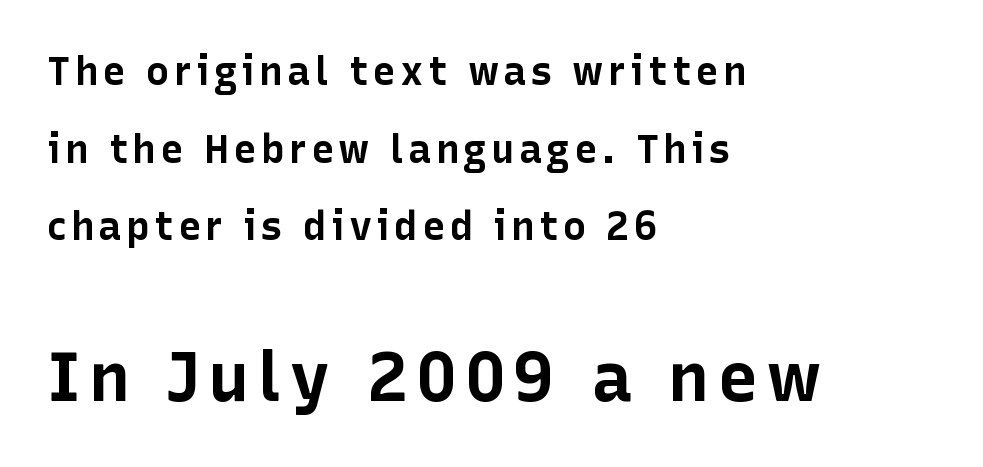
{"serif": "no", "italic": "no", "bold": "yes", "weight": "bold", "width": "normal", "stroke_contrast": "low", "x_height": "medium", "monospaced": "no", "underline": "no", "align": "left", "line_spacing": "loose", "line_spacing_ratio": 1.99, "larger_block": "second", "size_ratio": 1.77, "glyph_px": 69}
